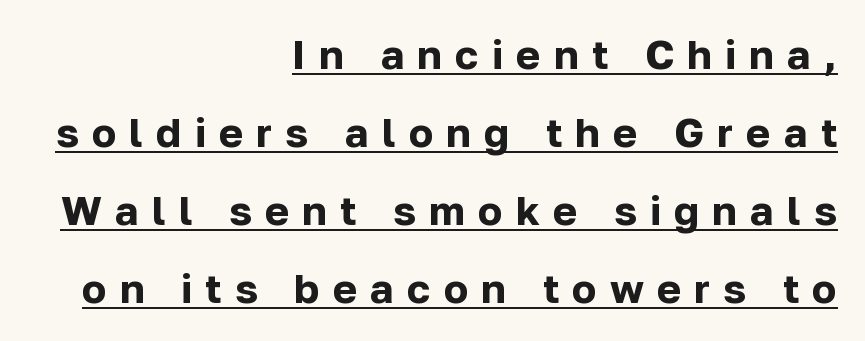
A great deal of white space separates one row of letters from the next. Think of a printed novel: that variable character pitch is what you see here. Decoration check: the copy is underlined. Each letter's strokes conclude bluntly, with no projecting serifs.
